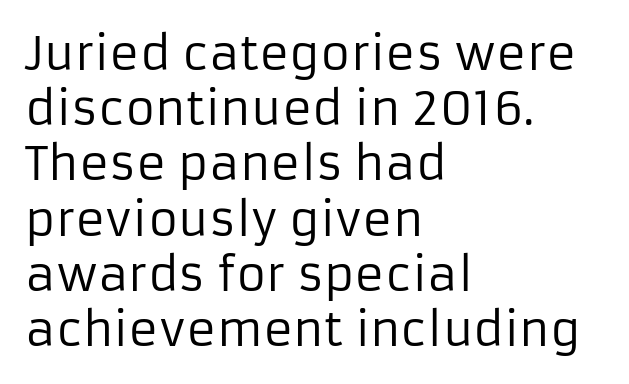
{"serif": "no", "italic": "no", "bold": "no", "weight": "regular", "width": "normal", "stroke_contrast": "low", "x_height": "medium", "monospaced": "no", "underline": "no", "align": "left", "line_spacing_ratio": 1.2, "letter_spacing": "normal", "letter_spacing_em": 0.0, "glyph_px": 46}
